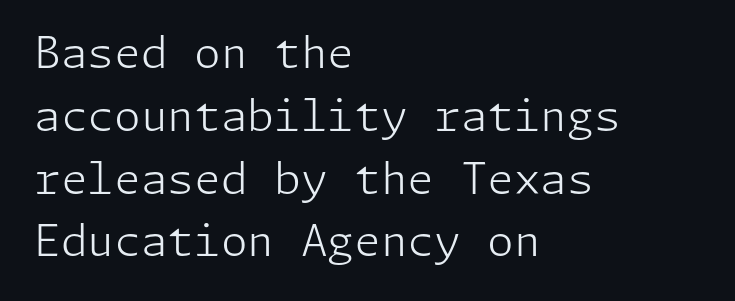
Q: Is the text bold? A: No.
Q: Is the text italic (slanted)? A: No, it is upright.
Q: Is the typeface a serif or a sans-serif typeface? A: Sans-serif.
Q: Is the text underlined? A: No.
Q: How is the paragraph aligned? A: Left-aligned.
Q: Is the spacing between letters normal or unusually wide? A: Normal.
Q: Is the spacing between lines tight, normal or loose? A: Normal.
Q: Width (condensed, normal, or wide)? A: Normal.
Q: Stroke contrast? A: Low.
Q: x-height? A: Medium.
